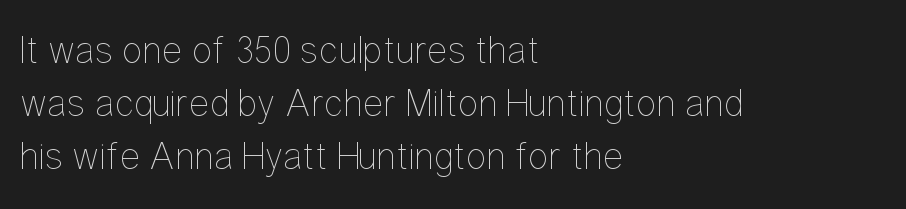
{"italic": "no", "bold": "no", "weight": "thin", "width": "condensed", "stroke_contrast": "low", "x_height": "medium", "monospaced": "no", "underline": "no", "align": "left", "line_spacing": "normal", "line_spacing_ratio": 1.36, "letter_spacing": "normal", "letter_spacing_em": 0.0, "glyph_px": 39}
